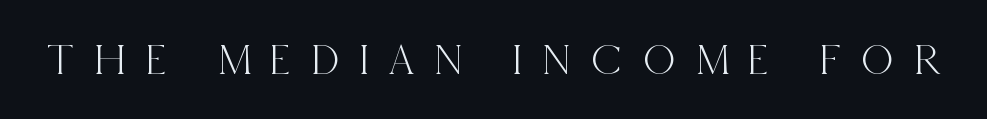
The type is letterspaced generously, with wide tracking. Rule under the text: the space is simply empty. Classification — serif. When letters stand straight like this, we call the style roman or upright. Is this a fixed-width face? No — the glyphs have proportional, varying widths.
